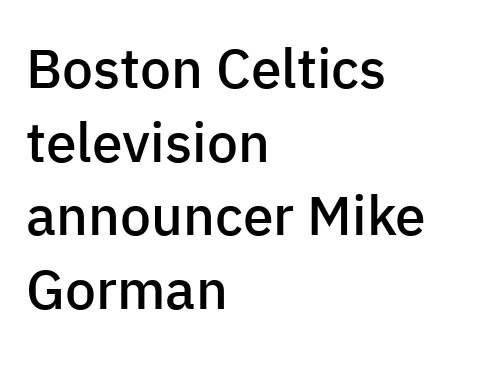
Q: Is the text bold? A: Semi-bold.
Q: Is the text italic (slanted)? A: No, it is upright.
Q: Is the typeface a serif or a sans-serif typeface? A: Sans-serif.
Q: Is the text underlined? A: No.
Q: How is the paragraph aligned? A: Left-aligned.
Q: Is the spacing between letters normal or unusually wide? A: Normal.
Q: Is the spacing between lines tight, normal or loose? A: Normal.
Q: Width (condensed, normal, or wide)? A: Normal.
Q: Stroke contrast? A: Low.
Q: x-height? A: Medium.
Q: Monospaced? A: No.
